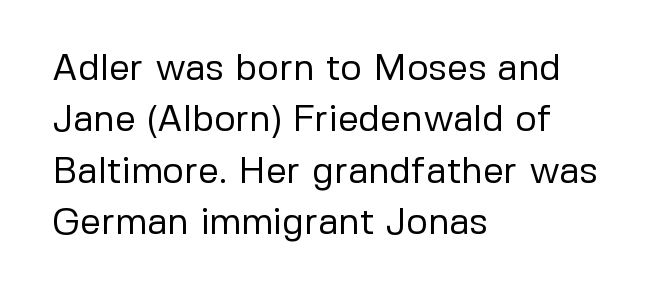
Q: Is the text bold? A: No.
Q: Is the text italic (slanted)? A: No, it is upright.
Q: Is the typeface a serif or a sans-serif typeface? A: Sans-serif.
Q: Is the text underlined? A: No.
Q: How is the paragraph aligned? A: Left-aligned.
Q: Is the spacing between letters normal or unusually wide? A: Normal.
Q: Is the spacing between lines tight, normal or loose? A: Normal.
Q: Width (condensed, normal, or wide)? A: Normal.
Q: Stroke contrast? A: Low.
Q: x-height? A: Medium.
Q: Monospaced? A: No.
